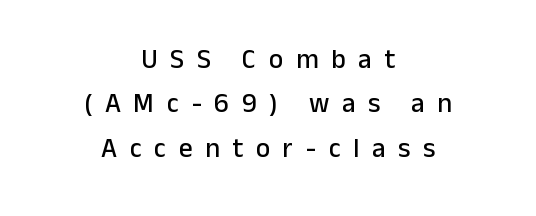
{"italic": "no", "underline": "no", "align": "center", "line_spacing": "normal", "line_spacing_ratio": 1.64, "letter_spacing": "wide", "letter_spacing_em": 0.47, "glyph_px": 27}
